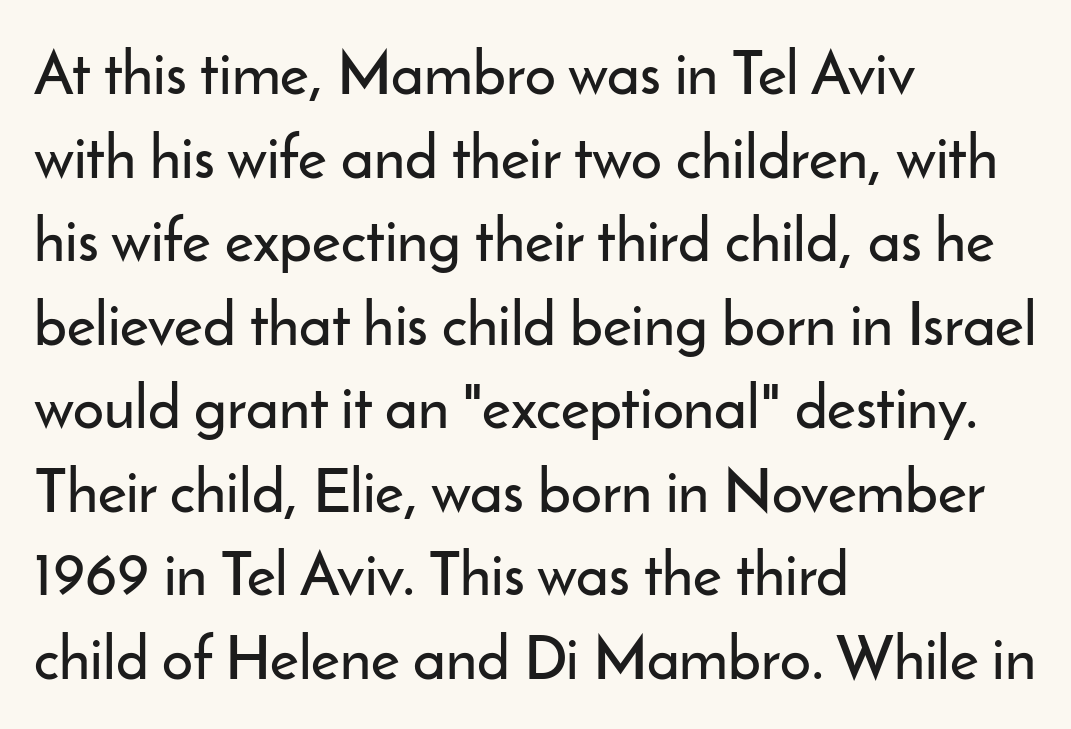
Is the letter spacing exaggerated? No — it looks like the ordinary default. The space between consecutive lines is moderate. The rendering shows plain stroke endings on the letterforms — a sans-serif design. Type without underlining. The passage is arranged the way most books set body copy — flush left. Posture: upright roman.
